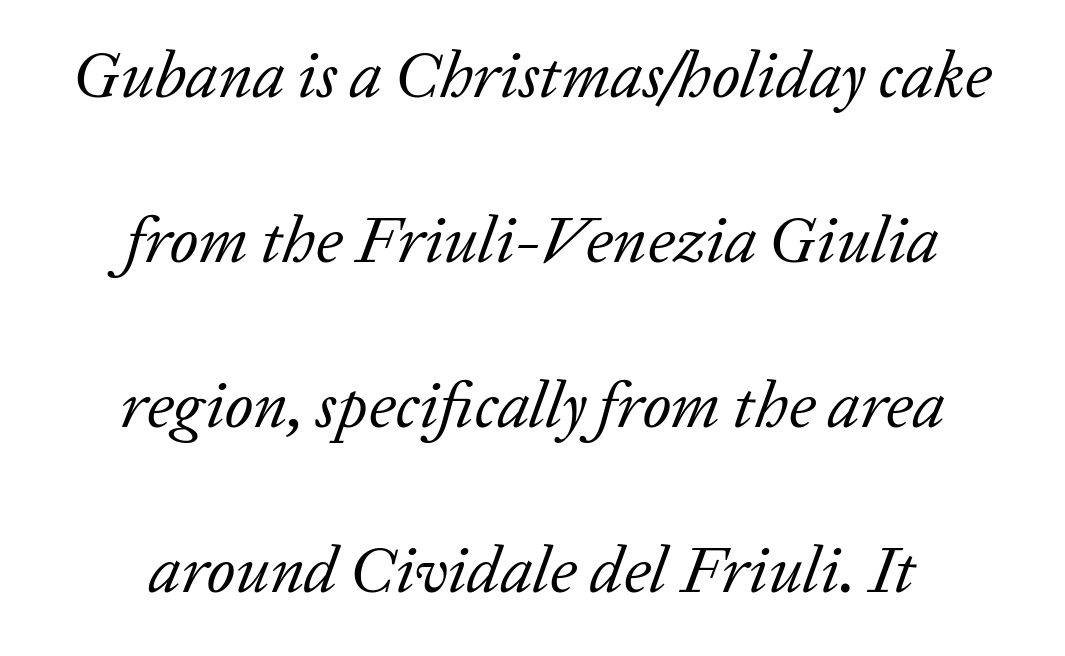
No heavy texture on the line: the type isn't bold. To sum up the face: it has serifs. Characters are canted at an angle relative to the baseline's perpendicular. This rendering leaves character spacing at its baseline value. This rendering features lettering with no underline.
